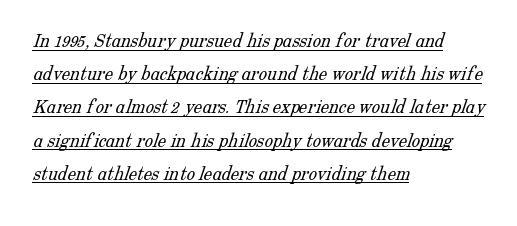
{"bold": "no", "underline": "yes", "align": "left", "line_spacing": "normal", "line_spacing_ratio": 1.58, "letter_spacing": "normal", "letter_spacing_em": 0.0, "glyph_px": 21}
